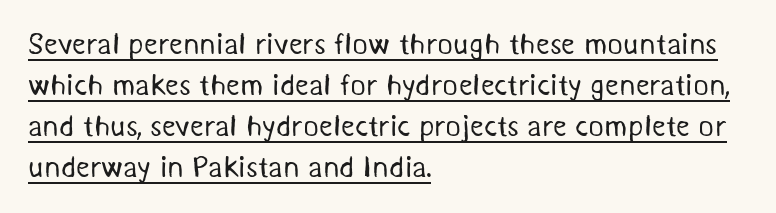
Q: Is the text bold? A: No.
Q: Is the typeface a serif or a sans-serif typeface? A: Sans-serif.
Q: Is the text underlined? A: Yes.
Q: How is the paragraph aligned? A: Left-aligned.
Q: Is the spacing between letters normal or unusually wide? A: Normal.
Q: Is the spacing between lines tight, normal or loose? A: Normal.
Q: Width (condensed, normal, or wide)? A: Normal.
Q: Stroke contrast? A: Medium.
Q: x-height? A: Medium.
Q: Monospaced? A: No.
